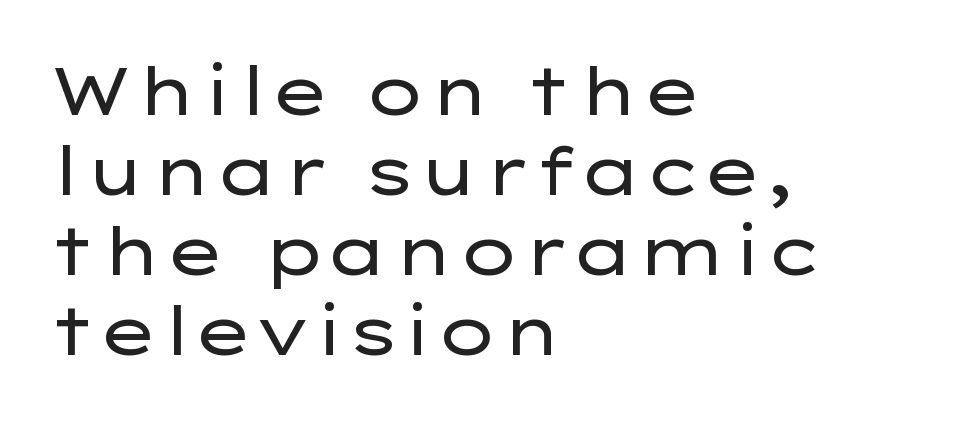
The image shows 66 px regular-weight, wide sans-serif type, upright; set left-aligned, line spacing 1.21x, normal letter spacing, not underlined; low stroke contrast and a medium x-height.
